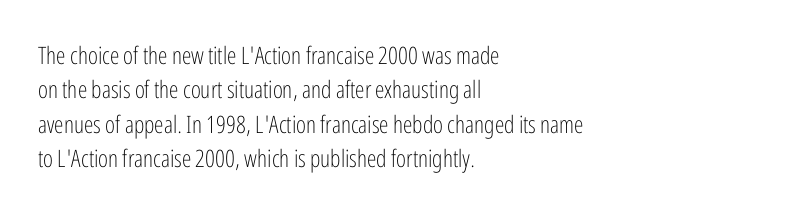
Vertical stems look standard width or narrower in stroke. Default kerning and tracking; the words read as compact shapes. These lines are set flush left with a ragged right edge. The baseline area is clear.
